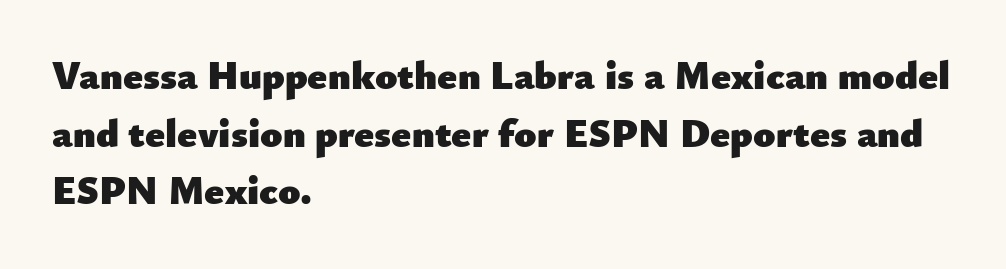
Notice how the stems are strictly vertical — no italics here. Rows of type keep a routine distance in the vertical direction. A full-strength bold gives these letters their thick strokes. Regarding serifs, this sample does without them. Proportional: the letters do not fall into vertical columns. In CSS terms this would be text-align: left.
